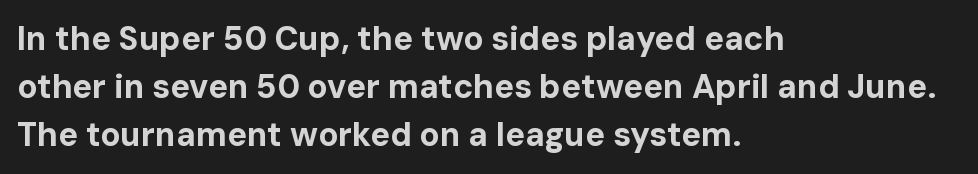
The image shows 33 px bold sans-serif type, upright; set left-aligned, normal line spacing (1.45x), normal letter spacing, not underlined; low stroke contrast and a medium x-height.
